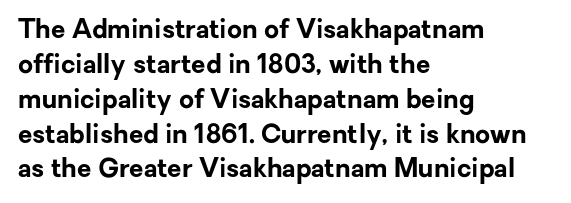
{"italic": "no", "bold": "yes", "underline": "no", "align": "left", "line_spacing": "normal", "line_spacing_ratio": 1.34, "letter_spacing": "normal", "letter_spacing_em": 0.0, "glyph_px": 26}
